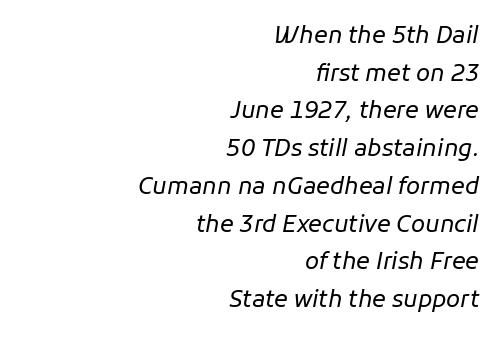
{"italic": "yes", "lean": "right", "slant_degrees": 11, "bold": "no", "underline": "no", "align": "right", "line_spacing": "normal", "line_spacing_ratio": 1.64, "letter_spacing": "normal", "letter_spacing_em": 0.0, "glyph_px": 23}
